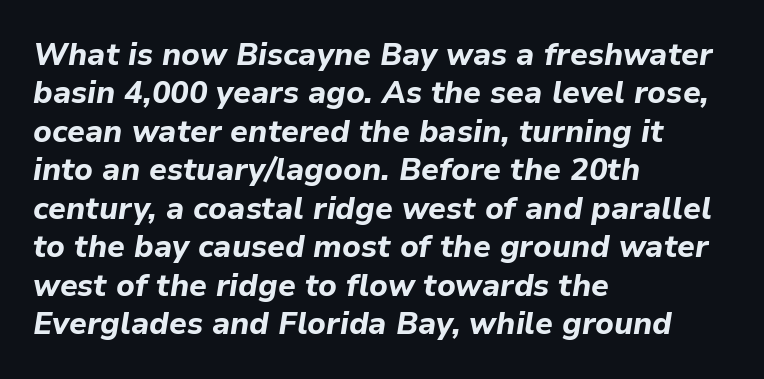
The image shows 31 px bold type, italic (leaning right); set left-aligned, line spacing 1.24x, normal letter spacing, not underlined; low stroke contrast and a medium x-height.
